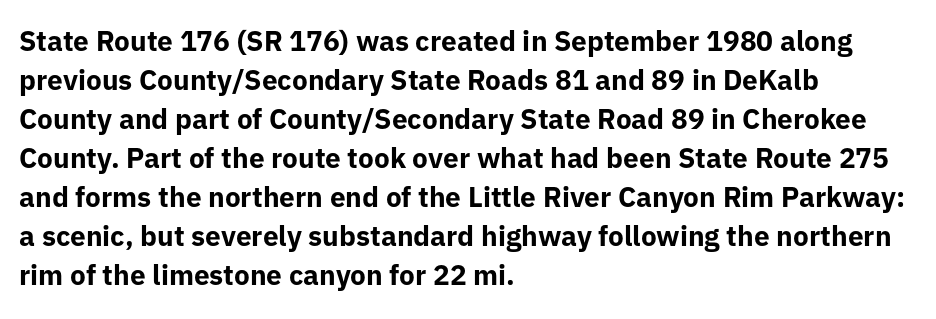
Q: Is the text bold? A: Yes.
Q: Is the text italic (slanted)? A: No, it is upright.
Q: Is the typeface a serif or a sans-serif typeface? A: Sans-serif.
Q: Is the text underlined? A: No.
Q: How is the paragraph aligned? A: Left-aligned.
Q: Is the spacing between letters normal or unusually wide? A: Normal.
Q: Is the spacing between lines tight, normal or loose? A: Normal.
Q: Width (condensed, normal, or wide)? A: Normal.
Q: Stroke contrast? A: Low.
Q: x-height? A: Medium.
Q: Monospaced? A: No.
